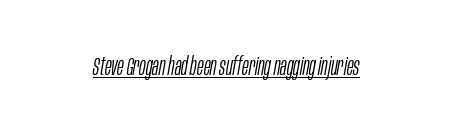
The image shows 25 px text type, italic (leaning right); set normal letter spacing, underlined.
